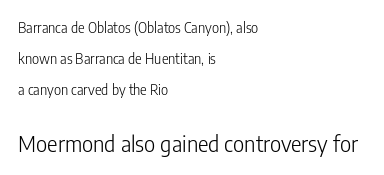
The image shows 22 px text type, upright; set left-aligned, loose line spacing (2.22x), normal letter spacing, not underlined; the second (bottom) block is 1.57x larger.
